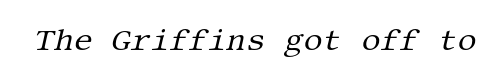
Q: Is the text bold? A: No.
Q: Is the text italic (slanted)? A: Yes, it leans right by about 13 degrees.
Q: Is the typeface a serif or a sans-serif typeface? A: Serif.
Q: Is the text underlined? A: No.
Q: Is the spacing between letters normal or unusually wide? A: Normal.
Q: Width (condensed, normal, or wide)? A: Normal.
Q: Stroke contrast? A: Medium.
Q: x-height? A: Large.
